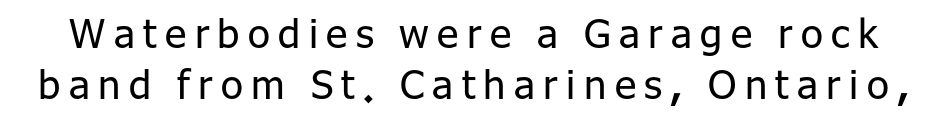
Q: Is the text bold? A: No.
Q: Is the text italic (slanted)? A: No, it is upright.
Q: Is the typeface a serif or a sans-serif typeface? A: Sans-serif.
Q: Is the text underlined? A: No.
Q: Is the spacing between letters normal or unusually wide? A: Unusually wide.
Q: Is the spacing between lines tight, normal or loose? A: Normal.
Q: Width (condensed, normal, or wide)? A: Normal.
Q: Stroke contrast? A: Low.
Q: x-height? A: Medium.
Q: Monospaced? A: No.
